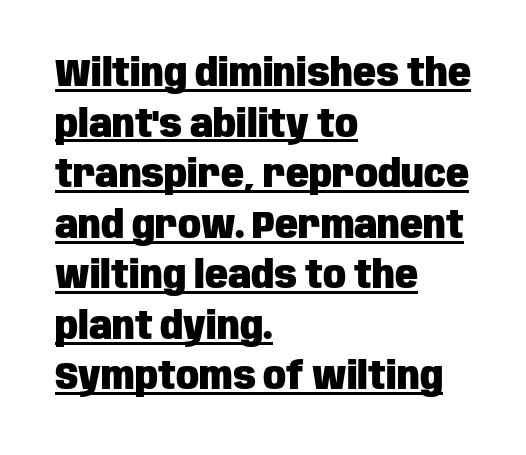
Q: Is the text bold? A: Yes.
Q: Is the text italic (slanted)? A: No, it is upright.
Q: Is the typeface a serif or a sans-serif typeface? A: Sans-serif.
Q: Is the text underlined? A: Yes.
Q: How is the paragraph aligned? A: Left-aligned.
Q: Is the spacing between letters normal or unusually wide? A: Normal.
Q: Is the spacing between lines tight, normal or loose? A: Normal.
Q: Width (condensed, normal, or wide)? A: Condensed.
Q: Stroke contrast? A: Low.
Q: x-height? A: Large.
Q: Monospaced? A: No.
